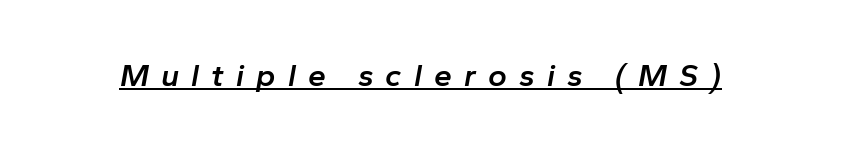
Q: Is the text bold? A: Semi-bold.
Q: Is the text italic (slanted)? A: Yes, it leans right by about 10 degrees.
Q: Is the text underlined? A: Yes.
Q: Is the spacing between letters normal or unusually wide? A: Unusually wide.
Q: Width (condensed, normal, or wide)? A: Normal.
Q: Stroke contrast? A: Low.
Q: x-height? A: Medium.
Q: Monospaced? A: No.
